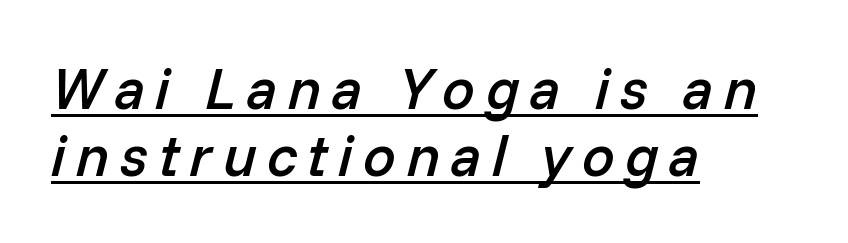
Each letter keeps its own natural width here, so spacing adapts to shape. The text block is weighted toward the left margin, trailing off unevenly rightward. A typographer would call this underscored text. The face used here is a semibold: visibly heavier than regular, lighter than bold. It's the slanting kind of type.
